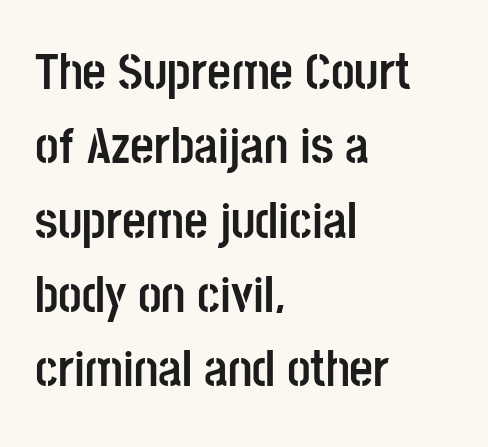
Q: Is the text bold? A: Yes.
Q: Is the text italic (slanted)? A: No, it is upright.
Q: Is the typeface a serif or a sans-serif typeface? A: Sans-serif.
Q: Is the text underlined? A: No.
Q: How is the paragraph aligned? A: Left-aligned.
Q: Is the spacing between letters normal or unusually wide? A: Normal.
Q: Is the spacing between lines tight, normal or loose? A: Normal.
Q: Width (condensed, normal, or wide)? A: Condensed.
Q: Stroke contrast? A: Low.
Q: x-height? A: Large.
Q: Monospaced? A: No.
